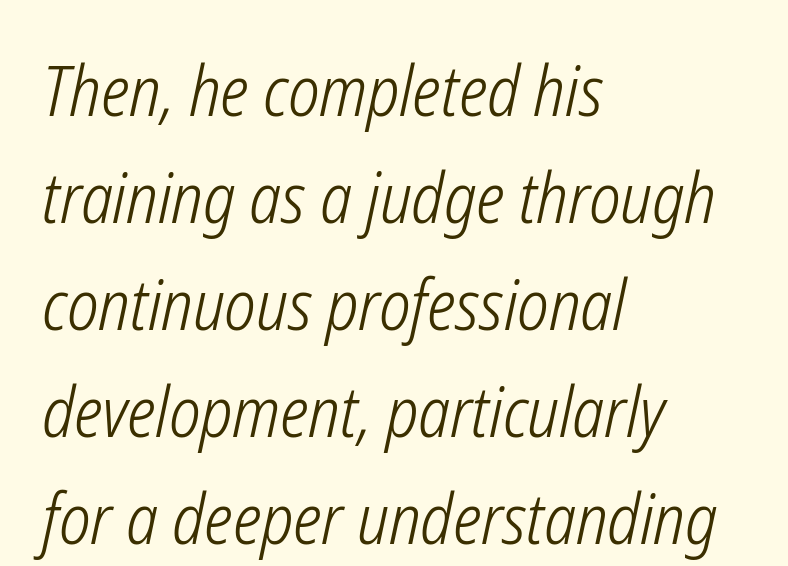
Stems and bowls with no extra thickness — not bold. Underlining? Definitely not there. Posture: slanted. Notice how descenders clear the ascenders below comfortably — that's standard leading. Words appear dense and cohesive because spacing is normal. You could not count columns in this text — the font is proportionally spaced.
